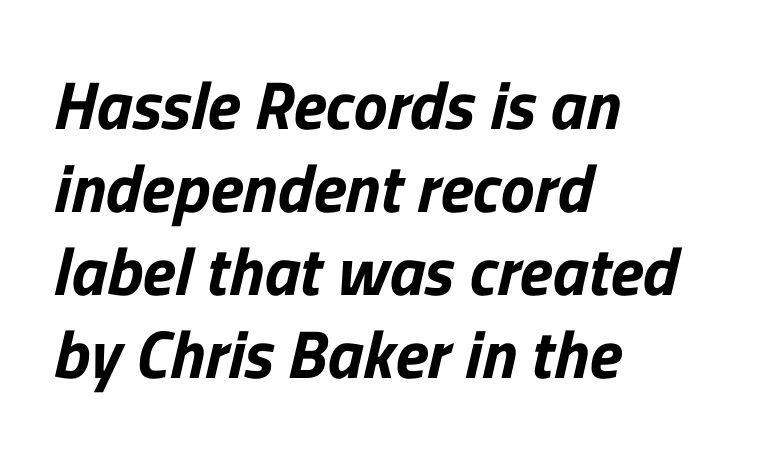
Q: Is the typeface a serif or a sans-serif typeface? A: Sans-serif.
Q: Is the text underlined? A: No.
Q: How is the paragraph aligned? A: Left-aligned.
Q: Is the spacing between letters normal or unusually wide? A: Normal.
Q: Width (condensed, normal, or wide)? A: Normal.
Q: Stroke contrast? A: Low.
Q: x-height? A: Medium.
Q: Monospaced? A: No.
